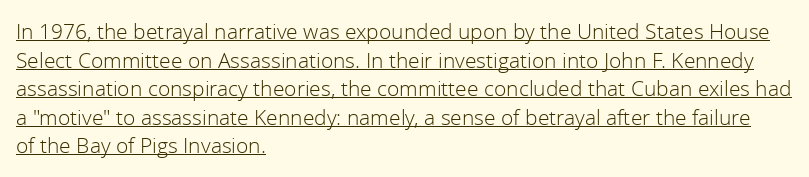
Every word sits above its own underline. A light-to-regular cut is what we see here. Words appear dense and cohesive because spacing is normal. This is the regular roman posture of the typeface.
